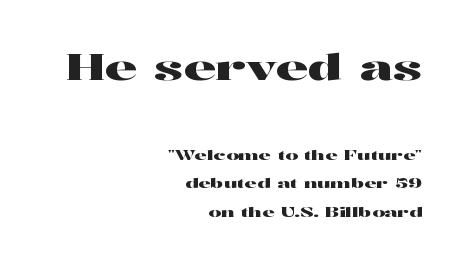
{"serif": "yes", "italic": "no", "width": "wide", "stroke_contrast": "high", "x_height": "medium", "monospaced": "no", "underline": "no", "align": "right", "line_spacing": "loose", "line_spacing_ratio": 2.05, "letter_spacing": "normal", "letter_spacing_em": 0.0, "larger_block": "first", "size_ratio": 2.57, "glyph_px": 36}
